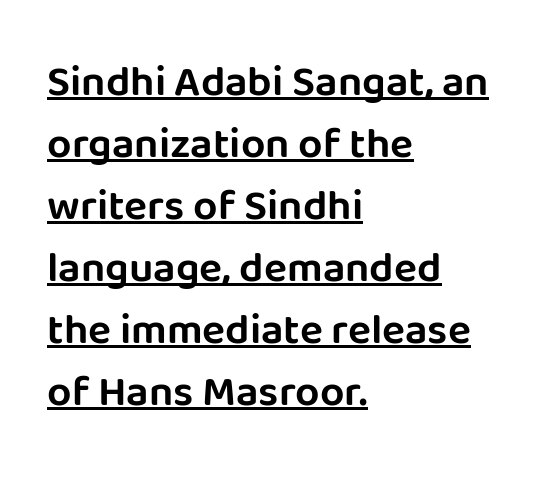
The glyphs are accompanied by a horizontal stroke just below them. This is roman type, the default non-slanted kind. The line-height multiplier appears to be the usual default. Is this a fixed-width face? No — the glyphs have proportional, varying widths. The designer went with a sans here, leaving each stem footless. Alignment: flush left.
